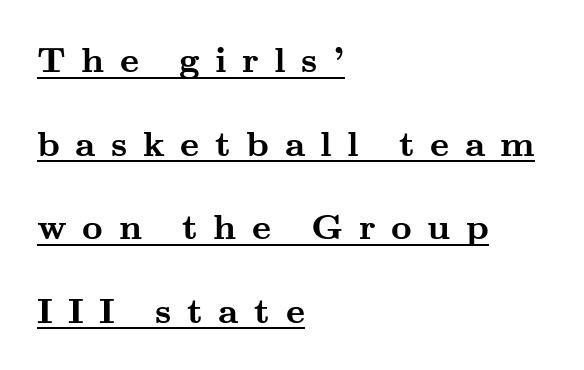
The block of text is sparse from top to bottom, with ample space between rows. This sample uses a serif face. I'd describe the lettering as bold — thick and assertive. These lines are set flush left with a ragged right edge. The rendering uses natural spacing where letterforms have individual widths.
